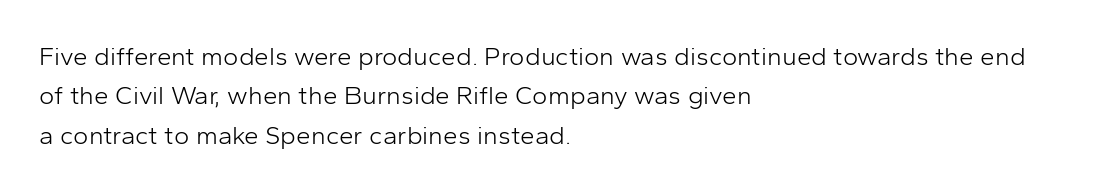
Q: Is the text bold? A: No.
Q: Is the text italic (slanted)? A: No, it is upright.
Q: Is the text underlined? A: No.
Q: How is the paragraph aligned? A: Left-aligned.
Q: Is the spacing between letters normal or unusually wide? A: Normal.
Q: Is the spacing between lines tight, normal or loose? A: Normal.
